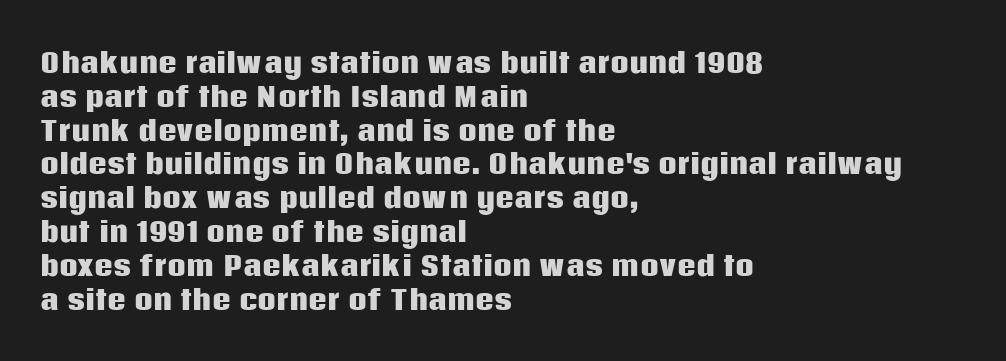
The image shows 26 px bold type, upright; set left-aligned, normal line spacing (1.3x), normal letter spacing, not underlined.
